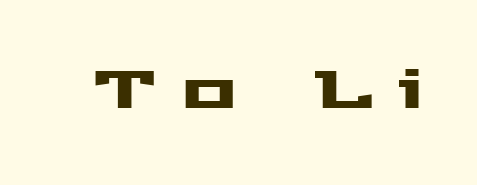
{"serif": "no", "italic": "no", "width": "wide", "stroke_contrast": "medium", "x_height": "medium", "monospaced": "no", "underline": "no", "letter_spacing": "wide", "letter_spacing_em": 0.49, "glyph_px": 52}
